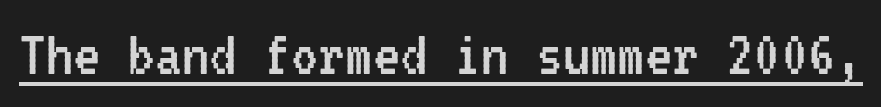
{"serif": "no", "italic": "no", "bold": "no", "weight": "regular", "width": "condensed", "stroke_contrast": "low", "x_height": "medium", "monospaced": "yes", "underline": "yes", "letter_spacing": "normal", "letter_spacing_em": 0.0, "glyph_px": 68}
